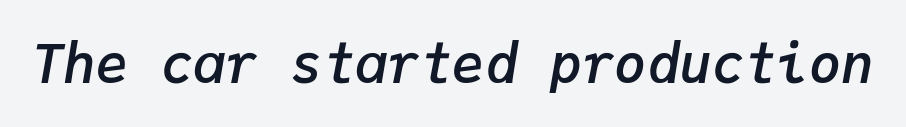
{"italic": "yes", "lean": "right", "slant_degrees": 9, "bold": "semi", "weight": "semibold", "width": "normal", "stroke_contrast": "low", "x_height": "medium", "monospaced": "yes", "underline": "no", "letter_spacing": "normal", "letter_spacing_em": 0.0, "glyph_px": 54}
